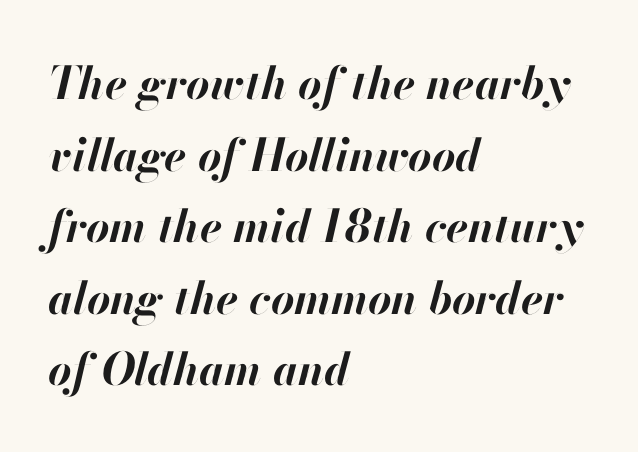
{"italic": "yes", "lean": "right", "slant_degrees": 13, "bold": "yes", "weight": "bold", "width": "normal", "stroke_contrast": "high", "x_height": "small", "monospaced": "no", "underline": "no", "align": "left", "line_spacing": "normal", "line_spacing_ratio": 1.59, "letter_spacing": "normal", "letter_spacing_em": 0.0, "glyph_px": 45}
